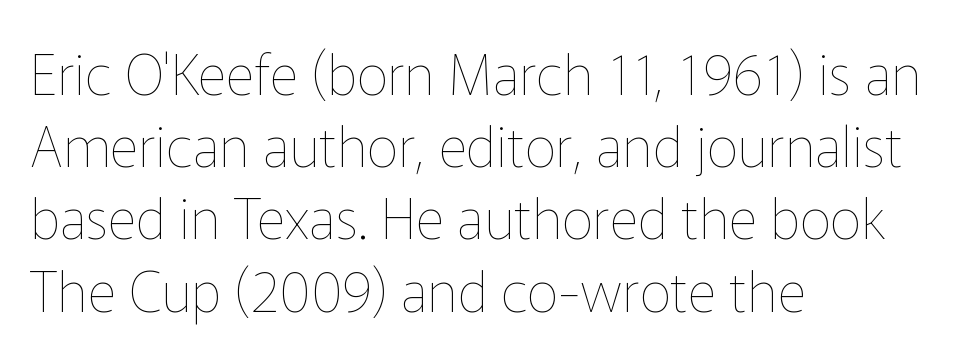
Q: Is the text bold? A: No.
Q: Is the text italic (slanted)? A: No, it is upright.
Q: Is the text underlined? A: No.
Q: How is the paragraph aligned? A: Left-aligned.
Q: Is the spacing between letters normal or unusually wide? A: Normal.
Q: Is the spacing between lines tight, normal or loose? A: Normal.
Q: Width (condensed, normal, or wide)? A: Normal.
Q: Stroke contrast? A: Low.
Q: x-height? A: Medium.
Q: Monospaced? A: No.
